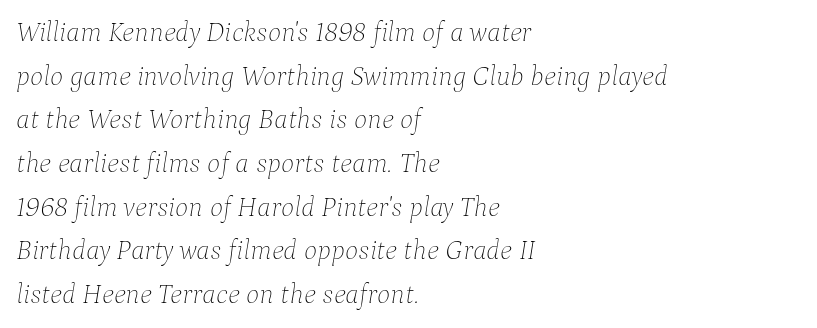
Q: Is the text bold? A: No.
Q: Is the text italic (slanted)? A: Yes, it leans right by about 9 degrees.
Q: Is the text underlined? A: No.
Q: How is the paragraph aligned? A: Left-aligned.
Q: Is the spacing between letters normal or unusually wide? A: Normal.
Q: Is the spacing between lines tight, normal or loose? A: Normal.
Q: Width (condensed, normal, or wide)? A: Normal.
Q: Stroke contrast? A: Low.
Q: x-height? A: Medium.
Q: Monospaced? A: No.
